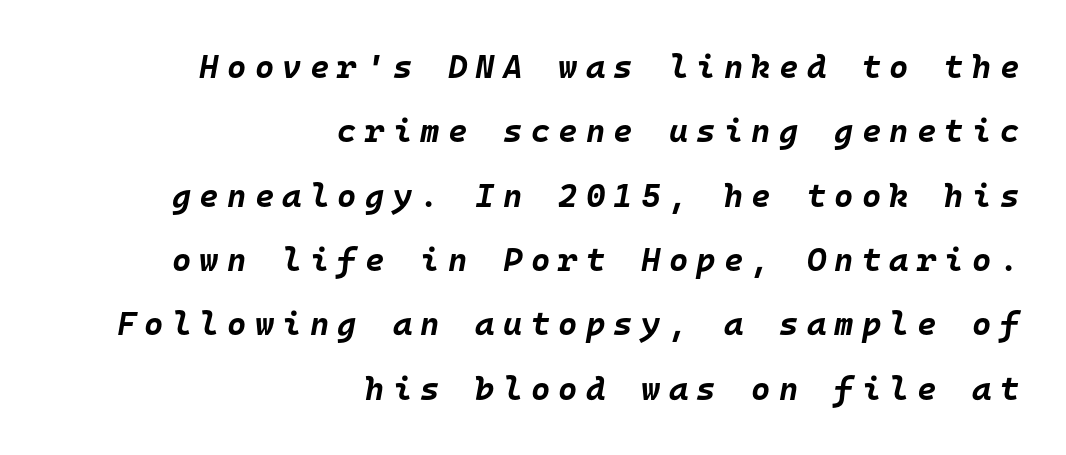
The image shows 33 px bold type, italic (leaning right), monospaced; set right-aligned, loose line spacing (1.95x), unusually wide letter spacing (+0.25 em), not underlined; low stroke contrast and a large x-height.
